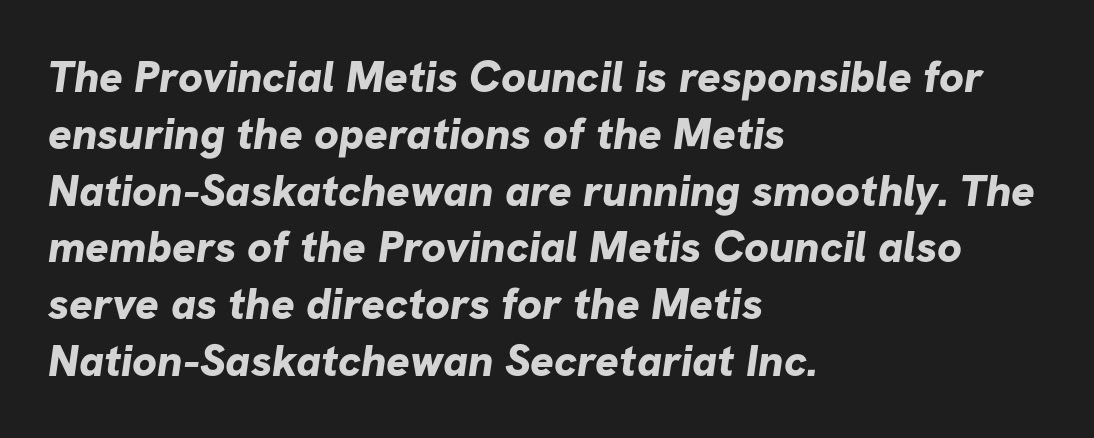
Pretty heavy lettering here — definitely bold. Reading down the block, your eye returns to a fixed left position each line. Does the type have serifs? No, each stem ends abruptly. The letterforms sit shoulder to shoulder at normal distance. This sample has the flowing, uneven cadence of proportional lettering. Regarding leading, the lines here are spaced in the standard way.
